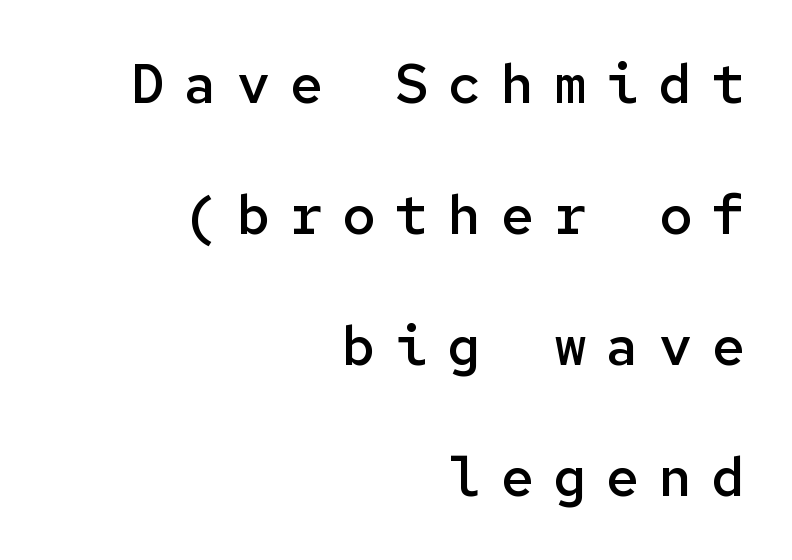
The image shows 55 px semibold sans-serif type, upright, monospaced; set right-aligned, loose line spacing (2.38x), unusually wide letter spacing (+0.36 em), not underlined; low stroke contrast and a medium x-height.
